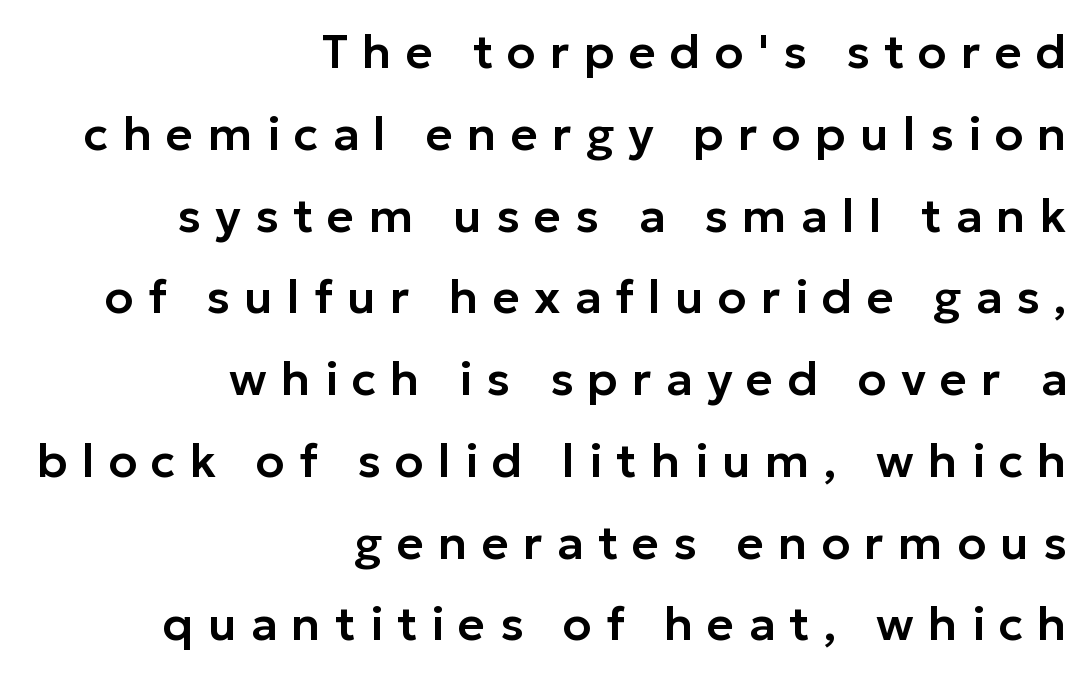
{"serif": "no", "italic": "no", "width": "normal", "stroke_contrast": "low", "x_height": "medium", "monospaced": "no", "underline": "no", "align": "right", "line_spacing_ratio": 1.74, "letter_spacing": "wide", "letter_spacing_em": 0.3, "glyph_px": 47}
